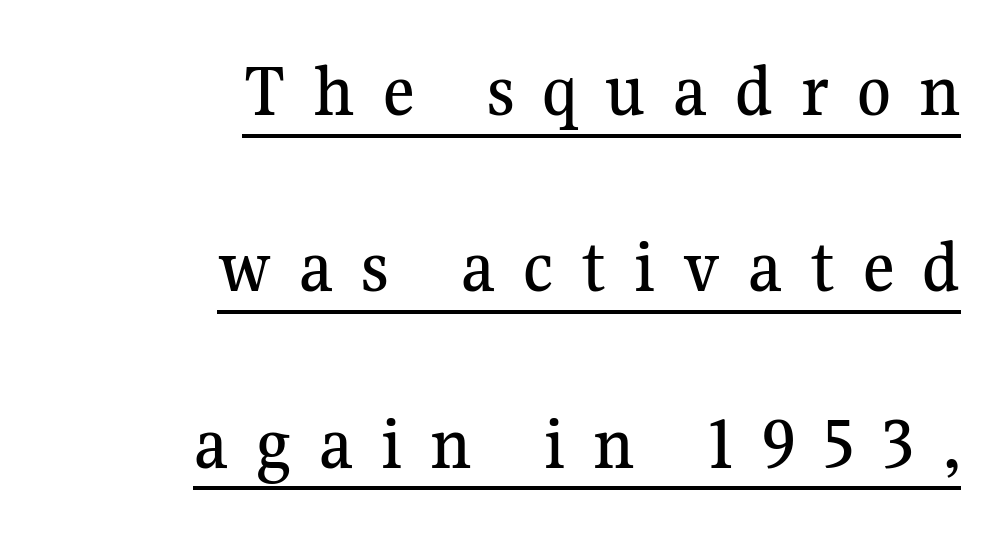
The image shows 77 px serif type, upright; set right-aligned, loose line spacing (2.29x), unusually wide letter spacing (+0.36 em), underlined; medium stroke contrast and a medium x-height.
